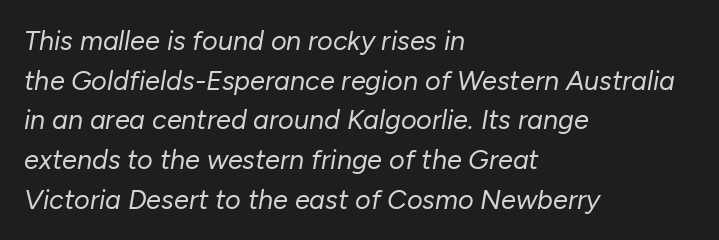
{"italic": "yes", "lean": "right", "slant_degrees": 10, "bold": "no", "underline": "no", "align": "left", "line_spacing": "normal", "line_spacing_ratio": 1.47, "letter_spacing": "normal", "letter_spacing_em": 0.0, "glyph_px": 27}
